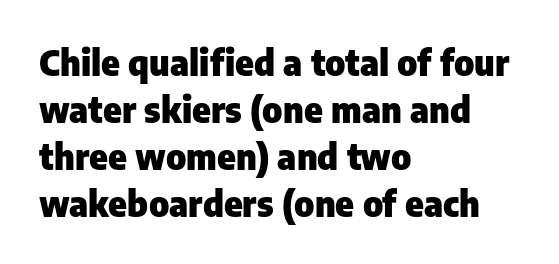
{"serif": "no", "italic": "no", "bold": "yes", "weight": "heavy", "width": "normal", "stroke_contrast": "low", "x_height": "medium", "monospaced": "no", "underline": "no", "align": "left", "line_spacing": "normal", "line_spacing_ratio": 1.34, "letter_spacing": "normal", "letter_spacing_em": 0.0, "glyph_px": 35}
